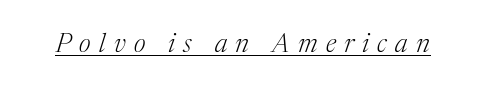
The image shows 26 px text type, italic (leaning right); set unusually wide letter spacing (+0.32 em), underlined.
